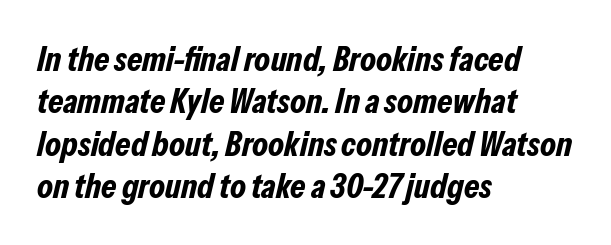
Honestly, there is no underline to notice here at all. If you drew a line through each stem, it would be angled. Every row of glyphs begins at an identical x-position on the left. Varying glyph widths throughout — classic text-font behaviour. Letter spacing: default.
